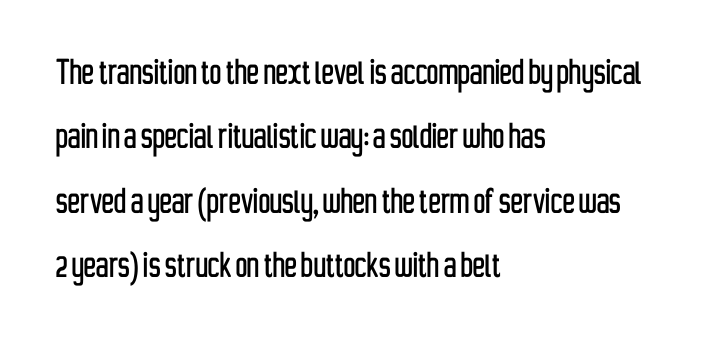
The image shows 41 px condensed sans-serif type, upright; set left-aligned, normal line spacing (1.57x), normal letter spacing, not underlined; low stroke contrast and a medium x-height.
